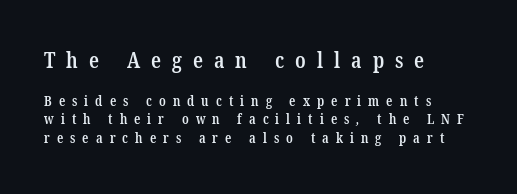
{"bold": "semi", "underline": "no", "align": "left", "line_spacing": "normal", "line_spacing_ratio": 1.32, "letter_spacing": "wide", "letter_spacing_em": 0.5, "larger_block": "first", "size_ratio": 1.57, "glyph_px": 22}
